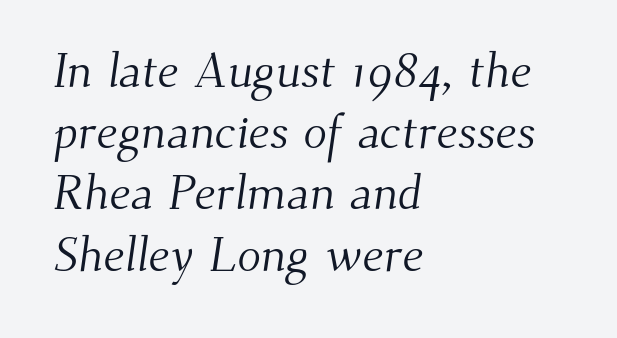
The image shows 49 px light serif type; set left-aligned, normal line spacing (1.25x), normal letter spacing, not underlined; medium stroke contrast and a small x-height.
